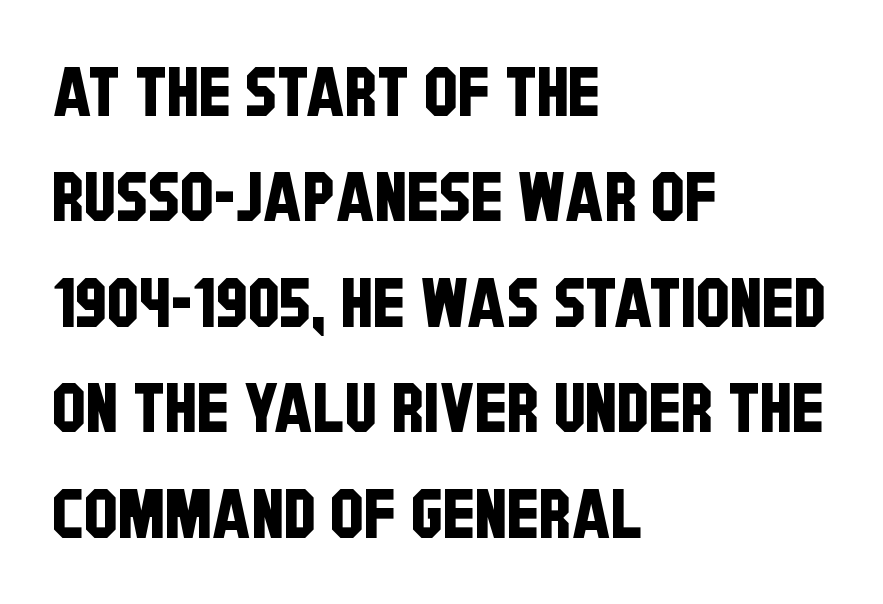
The passage shown has conventional tracking throughout. Are there feet on the stems? There aren't — it's a sans. The letters advance in unequal steps, a hallmark of proportional type. Does the leading feel generous? No, just average. Each row of text sits above clean, open space. Visually the block forms a straight wall on the left and a jagged coastline on the right.
